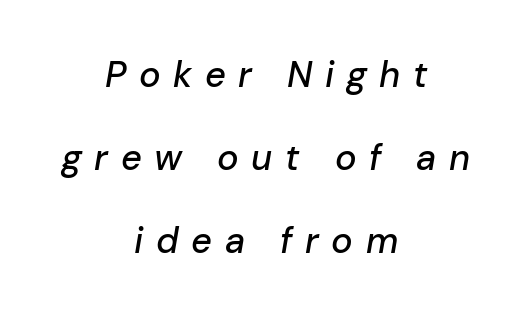
{"italic": "yes", "lean": "right", "slant_degrees": 10, "width": "normal", "stroke_contrast": "low", "x_height": "medium", "monospaced": "no", "underline": "no", "align": "center", "line_spacing": "loose", "line_spacing_ratio": 2.31, "letter_spacing": "wide", "letter_spacing_em": 0.35, "glyph_px": 36}
